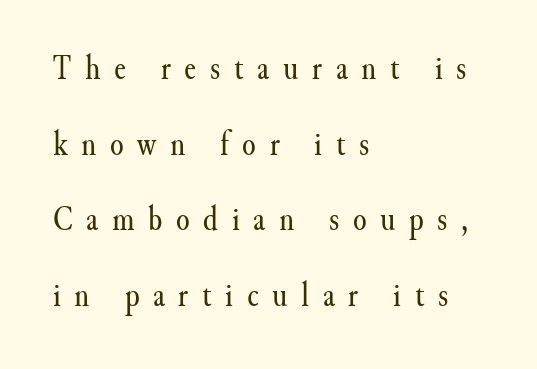
Airy leading. These lines are composed in type with serifs. Quick note: not italic, upright. Weight class: somewhere from thin through regular. A typesetter would call this proportional, since set widths differ per character. The foot of each line stays bare and open.
